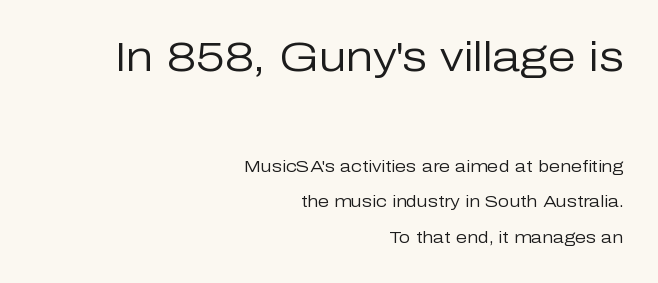
The image shows 40 px regular-weight sans-serif type, upright; set right-aligned, loose line spacing (2.24x), normal letter spacing, not underlined; the first (top) block is 2.5x larger; low stroke contrast and a medium x-height.
